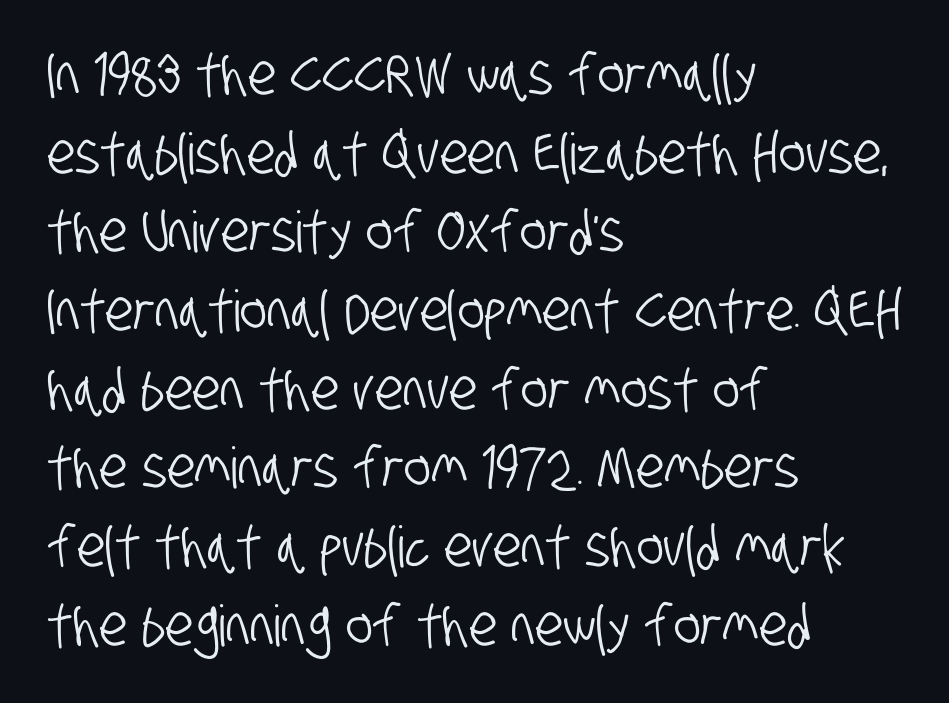
{"serif": "no", "width": "condensed", "stroke_contrast": "low", "x_height": "large", "monospaced": "no", "underline": "no", "align": "left", "line_spacing": "normal", "line_spacing_ratio": 1.38, "letter_spacing": "normal", "letter_spacing_em": 0.0, "glyph_px": 57}
